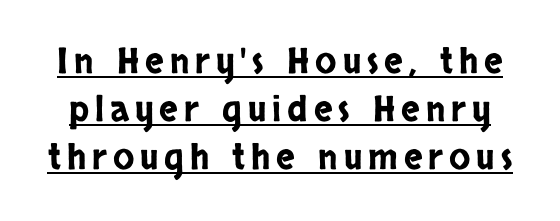
Q: Is the text italic (slanted)? A: No, it is upright.
Q: Is the typeface a serif or a sans-serif typeface? A: Sans-serif.
Q: Is the text underlined? A: Yes.
Q: Is the spacing between lines tight, normal or loose? A: Normal.
Q: Width (condensed, normal, or wide)? A: Condensed.
Q: Stroke contrast? A: Low.
Q: x-height? A: Large.
Q: Monospaced? A: No.
